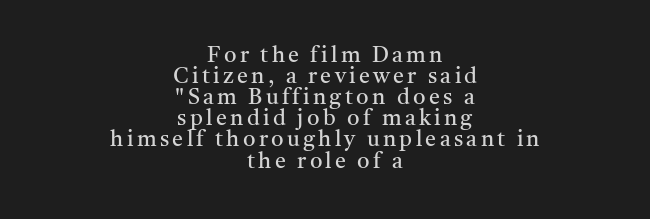
Plain, unruled lines of type. Counters stay open thanks to moderate or lighter strokes. In terms of posture, this sample is upright. Tightly led — the rows are bunched. Each line is balanced around a shared central axis.
